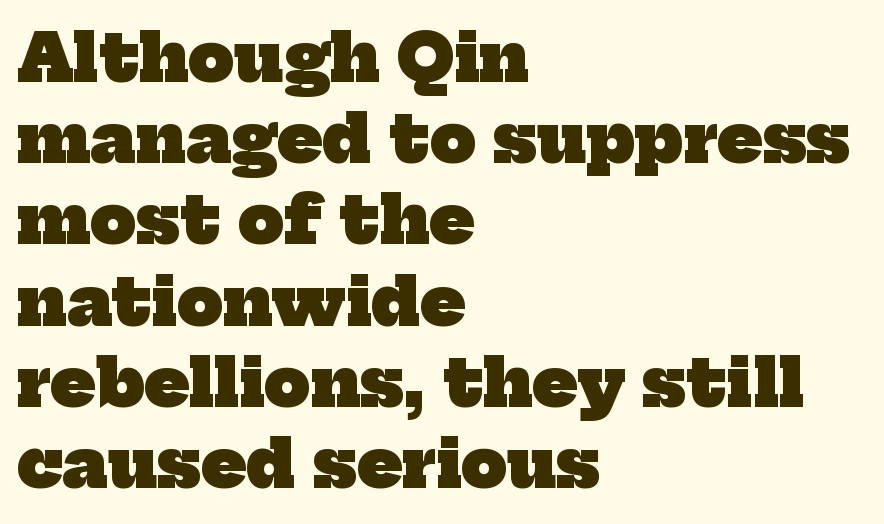
Which margin do the lines hug? The left one — the right edge is uneven. This sample uses plain, unmodified letter spacing. Beneath every word, the page is bare. The glyphs in this specimen are seriffed.
